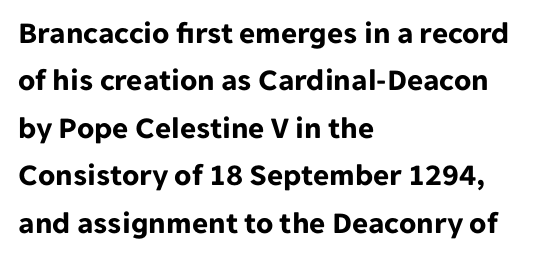
The image shows 31 px bold sans-serif type, upright; set left-aligned, normal line spacing (1.53x), normal letter spacing, not underlined; low stroke contrast and a medium x-height.
